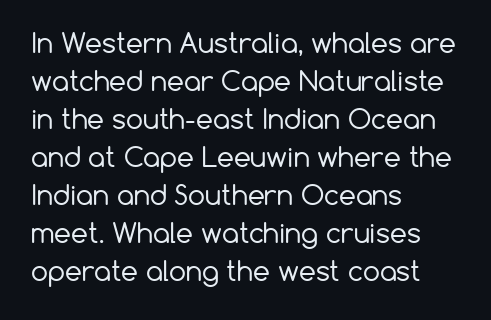
{"italic": "no", "bold": "no", "underline": "no", "align": "left", "line_spacing": "normal", "line_spacing_ratio": 1.41, "letter_spacing": "normal", "letter_spacing_em": 0.0, "glyph_px": 27}
